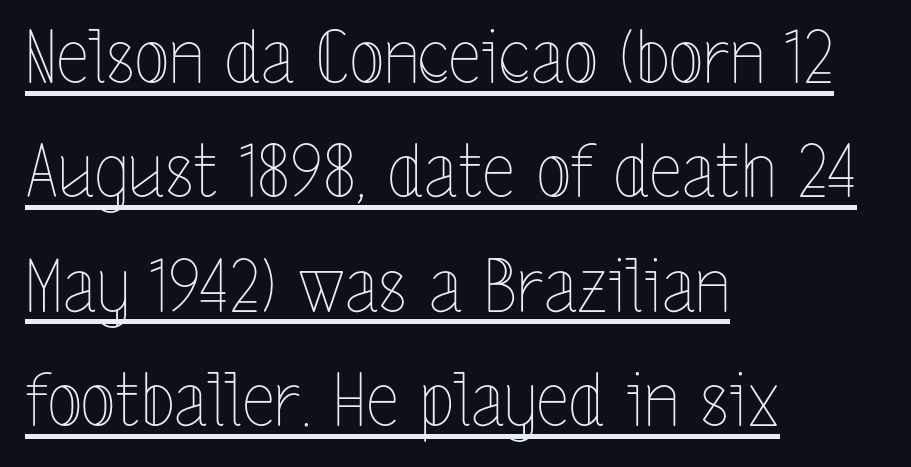
{"italic": "no", "bold": "no", "weight": "thin", "width": "condensed", "x_height": "medium", "monospaced": "no", "underline": "yes", "align": "left", "line_spacing": "normal", "line_spacing_ratio": 1.59, "letter_spacing": "normal", "letter_spacing_em": 0.0, "glyph_px": 72}
